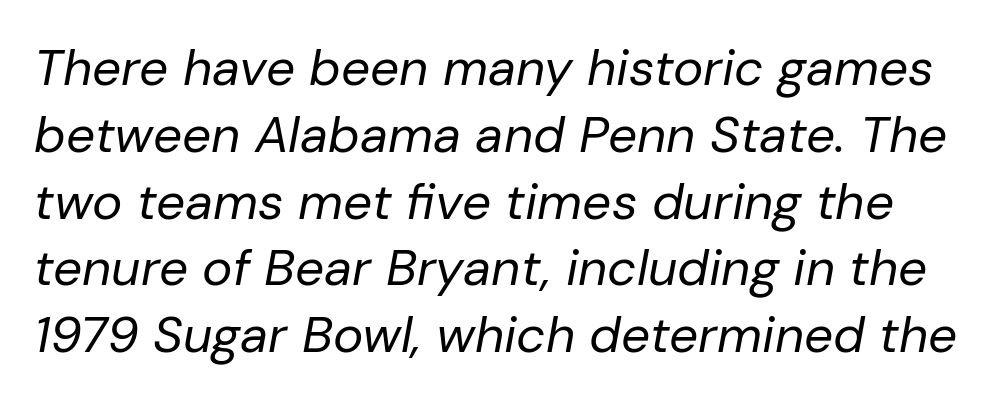
{"italic": "yes", "lean": "right", "slant_degrees": 10, "bold": "no", "weight": "regular", "width": "normal", "stroke_contrast": "low", "x_height": "medium", "monospaced": "no", "underline": "no", "line_spacing": "normal", "line_spacing_ratio": 1.31, "letter_spacing": "normal", "letter_spacing_em": 0.0, "glyph_px": 51}
